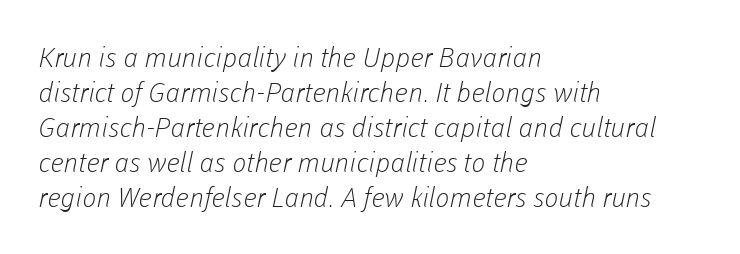
{"bold": "no", "underline": "no", "align": "left", "line_spacing": "normal", "line_spacing_ratio": 1.3, "letter_spacing": "normal", "letter_spacing_em": 0.0, "glyph_px": 27}
